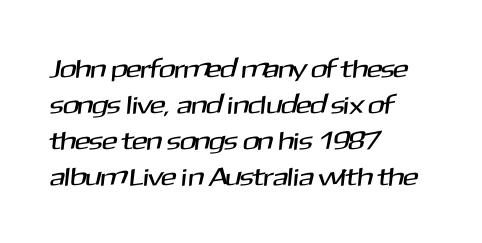
The image shows 26 px text type; set left-aligned, normal line spacing (1.38x), normal letter spacing, not underlined.
